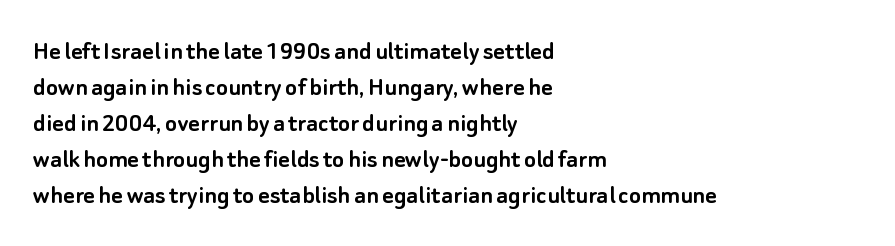
{"serif": "no", "italic": "no", "width": "normal", "stroke_contrast": "low", "x_height": "small", "monospaced": "no", "underline": "no", "align": "left", "line_spacing": "normal", "line_spacing_ratio": 1.29, "letter_spacing": "normal", "letter_spacing_em": 0.0, "glyph_px": 28}
